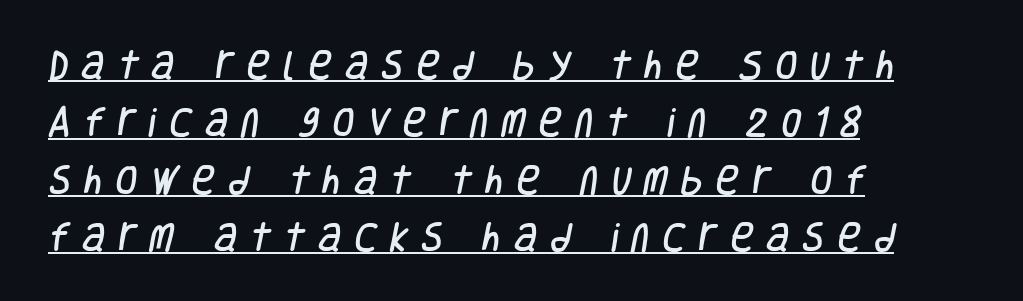
The image shows 32 px condensed sans-serif type; set left-aligned, line spacing 1.79x, unusually wide letter spacing (+0.4 em), underlined; low stroke contrast and a large x-height.
